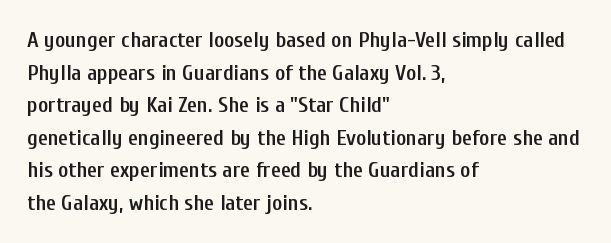
The image shows 22 px text type, upright; set left-aligned, normal line spacing (1.48x), normal letter spacing, not underlined.
